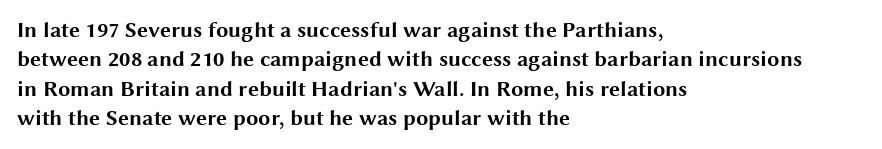
The image shows 22 px bold type, upright; set left-aligned, normal line spacing (1.34x), normal letter spacing, not underlined.
